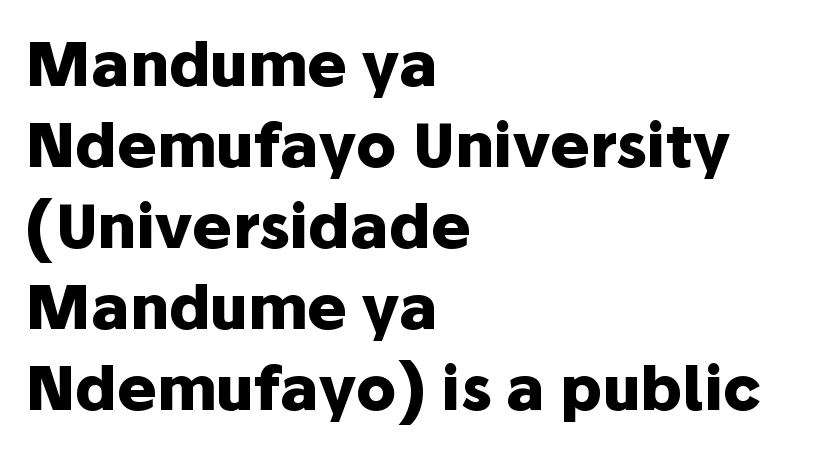
Here the glyphs are tracked normally, forming tight word shapes. These lines sit exactly where default settings would place them. Notice how the stems are strictly vertical — no italics here. This sample has the flowing, uneven cadence of proportional lettering.
